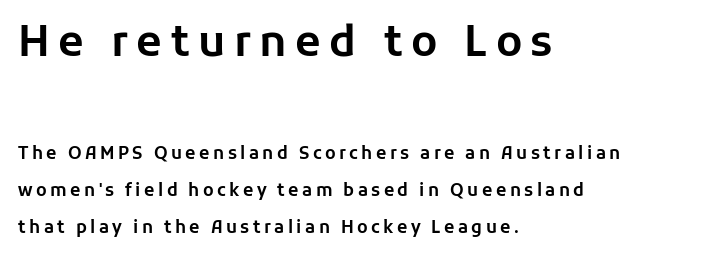
{"serif": "no", "italic": "no", "width": "normal", "stroke_contrast": "low", "x_height": "medium", "monospaced": "no", "underline": "no", "align": "left", "line_spacing": "loose", "line_spacing_ratio": 2.18, "letter_spacing": "wide", "letter_spacing_em": 0.2, "larger_block": "first", "size_ratio": 2.47, "glyph_px": 42}
